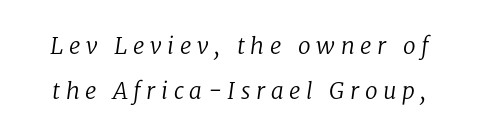
The image shows 23 px text type, italic (leaning right); set loose line spacing (1.95x), unusually wide letter spacing (+0.24 em), not underlined.
